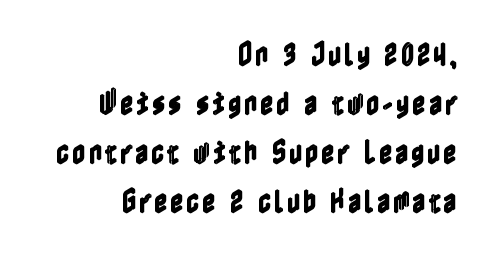
The image shows 26 px text type, upright; set right-aligned, line spacing 1.89x, not underlined.
